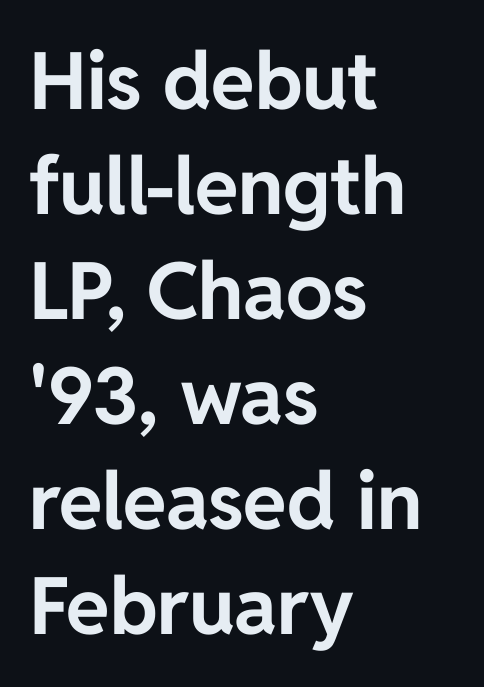
To sum up the face: it is a sans, with no serifs. Summary of weight: heavy, a full bold. These lines are set flush left with a ragged right edge. The gap between lines stays unmarked. The lines sit at an ordinary, default distance from one another.
